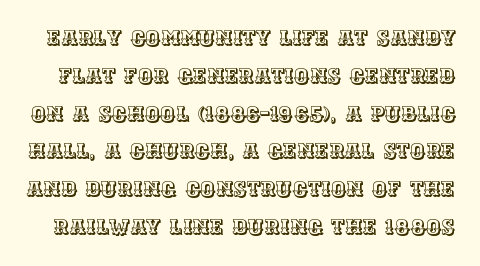
Q: Is the text italic (slanted)? A: No, it is upright.
Q: Is the text underlined? A: No.
Q: Is the spacing between letters normal or unusually wide? A: Normal.
